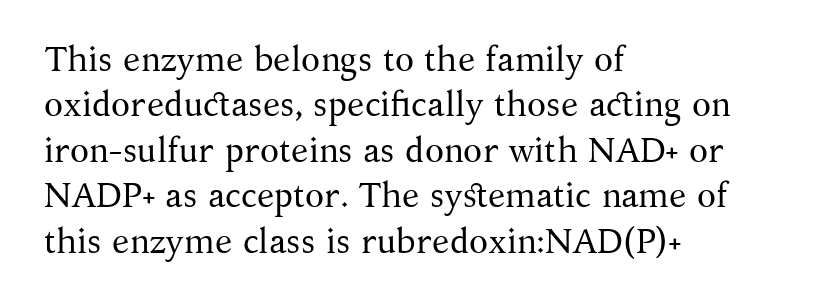
The image shows 35 px regular-weight serif type, upright; set left-aligned, normal line spacing (1.3x), normal letter spacing, not underlined; medium stroke contrast and a medium x-height.
